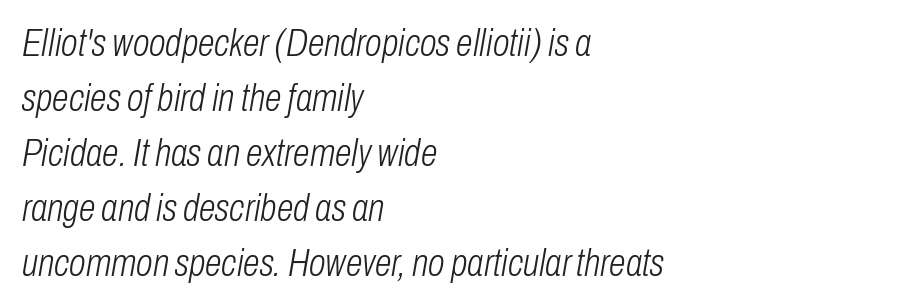
This block has exactly the height ordinary leading produces. This is not heavy type; no bold has been used. Horizontally, the lines are justified to the leading edge only. Compared with ordinary roman type, these characters are visibly tilted.
